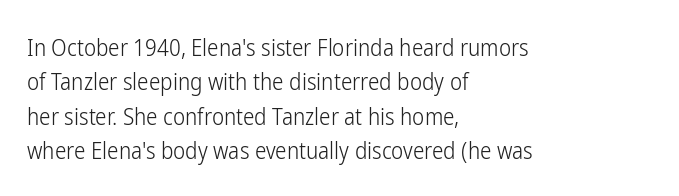
The image shows 23 px text type, upright; set left-aligned, normal line spacing (1.5x), normal letter spacing, not underlined.
